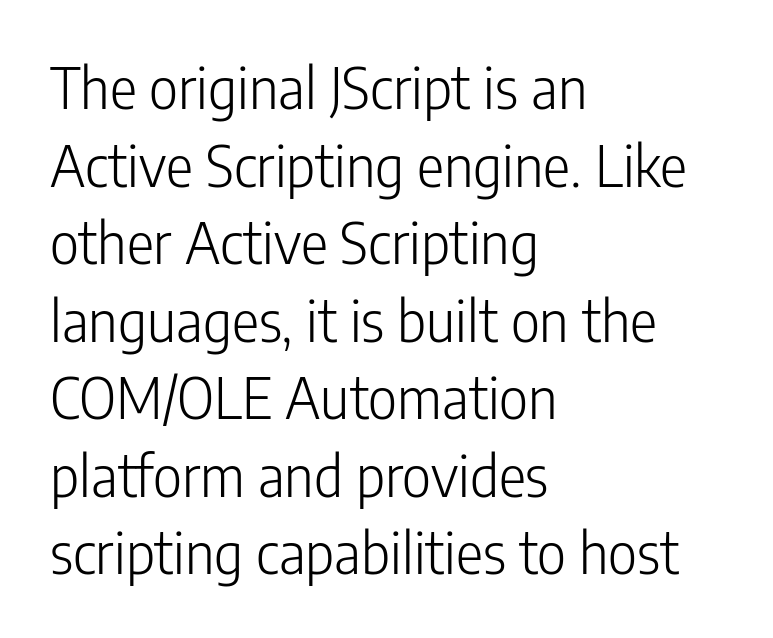
The image shows 57 px light, condensed sans-serif type, upright; set left-aligned, normal line spacing (1.36x), normal letter spacing, not underlined; low stroke contrast and a medium x-height.
